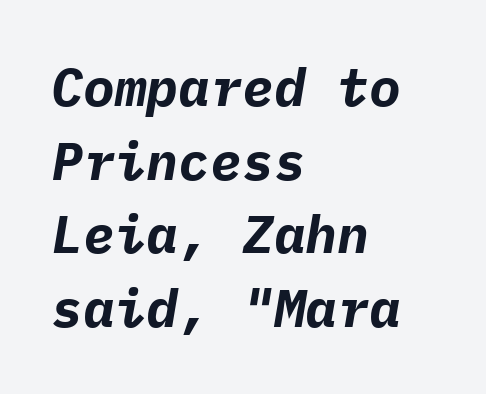
{"italic": "yes", "lean": "right", "slant_degrees": 9, "bold": "yes", "weight": "bold", "width": "normal", "stroke_contrast": "low", "x_height": "medium", "monospaced": "yes", "underline": "no", "align": "left", "line_spacing": "normal", "line_spacing_ratio": 1.39, "letter_spacing": "normal", "letter_spacing_em": 0.0, "glyph_px": 53}
